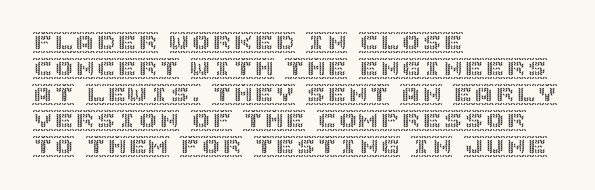
The typesetter chose a ragged-right arrangement here. The type sits square on the baseline with zero lean. There is no visible air inserted between adjacent glyphs. Has an underline been added? It has not.
